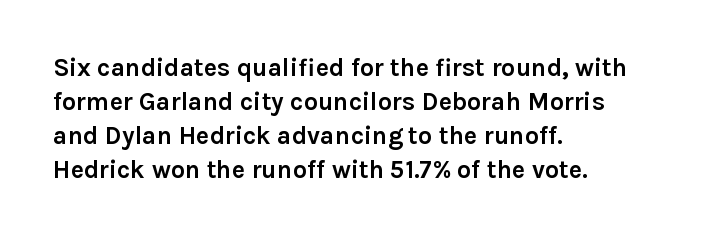
Q: Is the text bold? A: Yes.
Q: Is the text italic (slanted)? A: No, it is upright.
Q: Is the text underlined? A: No.
Q: How is the paragraph aligned? A: Left-aligned.
Q: Is the spacing between letters normal or unusually wide? A: Normal.
Q: Is the spacing between lines tight, normal or loose? A: Normal.
